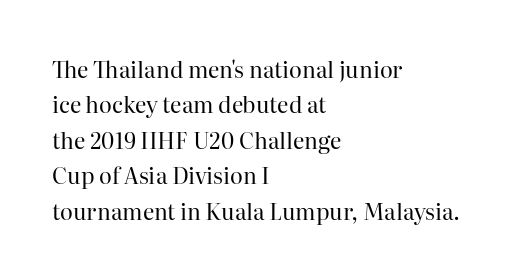
{"italic": "no", "bold": "no", "underline": "no", "align": "left", "line_spacing": "normal", "line_spacing_ratio": 1.61, "letter_spacing": "normal", "letter_spacing_em": 0.0, "glyph_px": 22}
